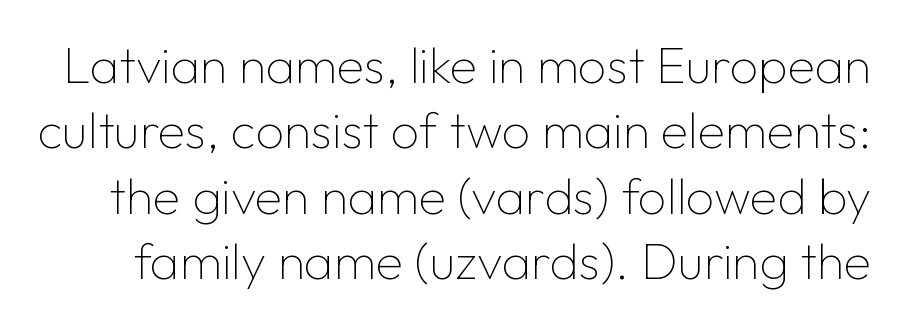
{"serif": "no", "italic": "no", "bold": "no", "weight": "thin", "width": "normal", "stroke_contrast": "low", "x_height": "medium", "monospaced": "no", "underline": "no", "line_spacing": "normal", "line_spacing_ratio": 1.31, "letter_spacing": "normal", "letter_spacing_em": 0.0, "glyph_px": 50}
